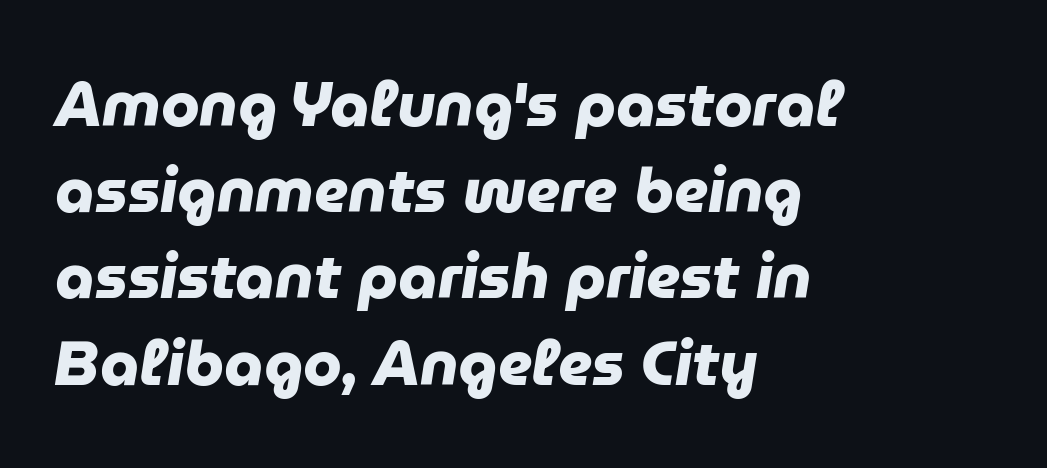
The image shows 62 px heavy sans-serif type; set left-aligned, normal line spacing (1.39x), normal letter spacing, not underlined; low stroke contrast and a medium x-height.
